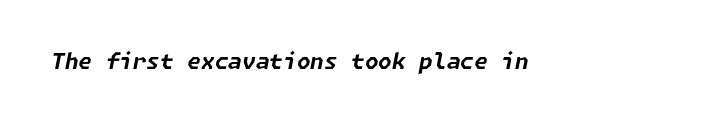
{"italic": "yes", "lean": "right", "slant_degrees": 11, "bold": "yes", "underline": "no", "letter_spacing": "normal", "letter_spacing_em": 0.0, "glyph_px": 22}
